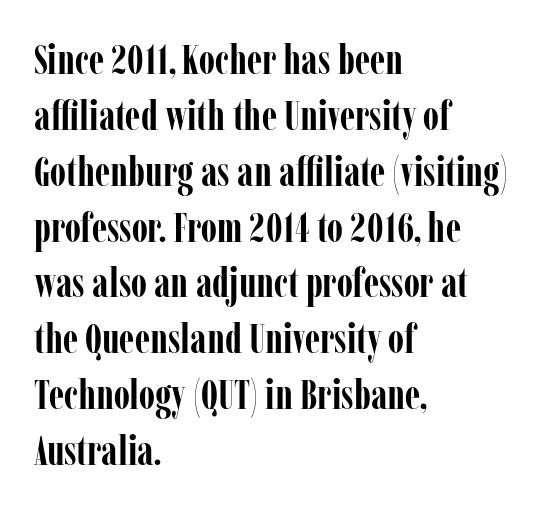
Leftover space on each line is placed entirely after the last word. Is this a fixed-width face? No — the glyphs have proportional, varying widths. Default kerning and tracking; the words read as compact shapes. A clean baseline with only descenders dipping below it.
